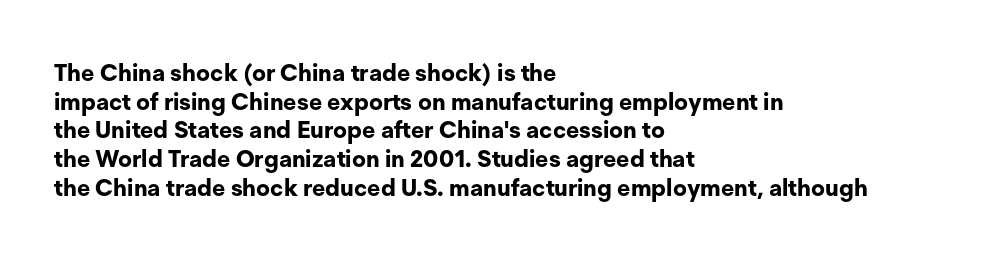
In CSS terms this would be text-align: left. On the weight axis this lands at bold, roughly 700. No word sits above an underline. Regarding leading, the lines here are spaced in the standard way. Quick note: not italic, upright. Glyph-to-glyph distance matches everyday printed text.
